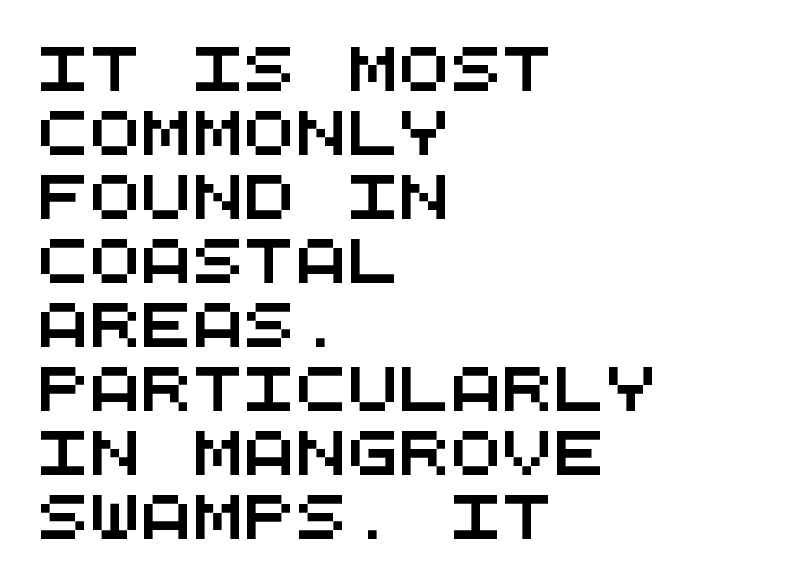
Does the type have serifs? No, each stem ends abruptly. The rendering keeps characters at their native spacing. Regarding leading, the lines here are spaced in the standard way. The string is rendered with underlining switched off. The letters march in equal steps, a hallmark of fixed-pitch type.
